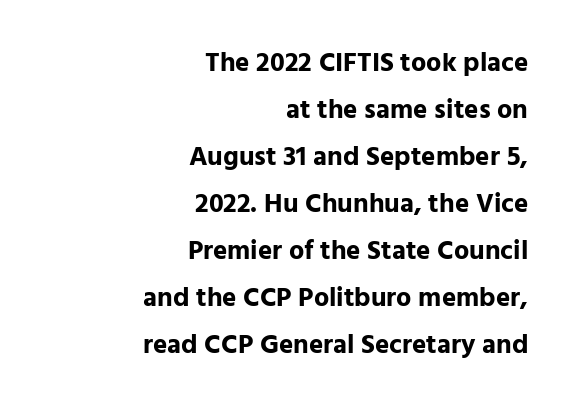
Q: Is the text bold? A: Yes.
Q: Is the text italic (slanted)? A: No, it is upright.
Q: Is the text underlined? A: No.
Q: How is the paragraph aligned? A: Right-aligned.
Q: Is the spacing between letters normal or unusually wide? A: Normal.
